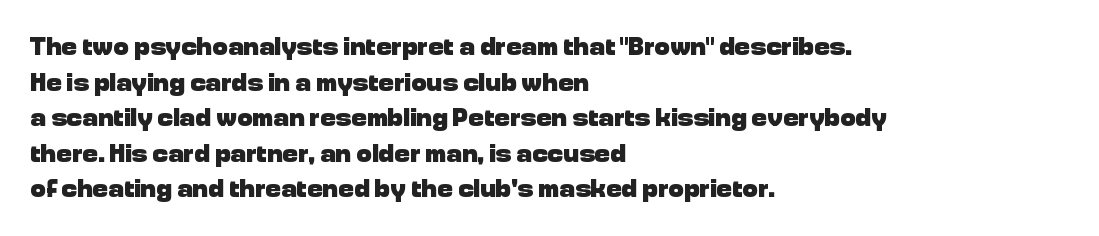
The image shows 26 px bold type, upright; set left-aligned, normal line spacing (1.37x), normal letter spacing, not underlined.
